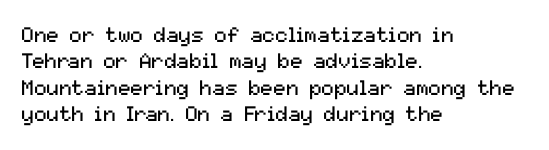
The rendering uses a moderate line-height, typical for paragraphs. Only glyphs here, with clear space below each row. The passage is arranged the way most books set body copy — flush left. Spacing between characters is what you'd get straight out of the box.
